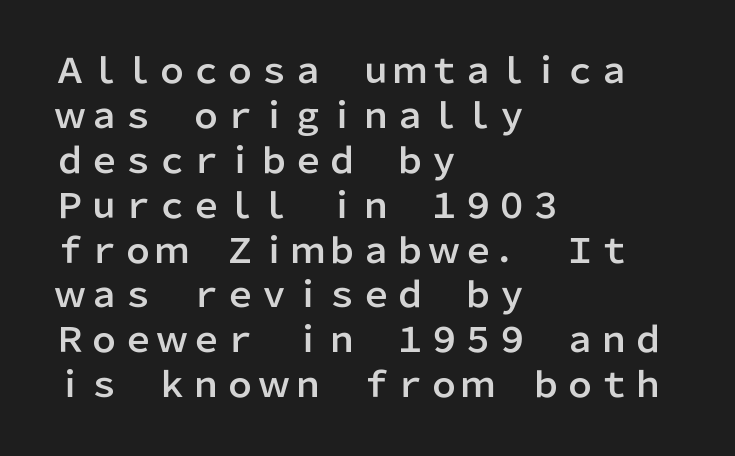
Q: Is the text italic (slanted)? A: No, it is upright.
Q: Is the typeface a serif or a sans-serif typeface? A: Sans-serif.
Q: Is the text underlined? A: No.
Q: How is the paragraph aligned? A: Left-aligned.
Q: Is the spacing between letters normal or unusually wide? A: Normal.
Q: Is the spacing between lines tight, normal or loose? A: Normal.
Q: Width (condensed, normal, or wide)? A: Normal.
Q: Stroke contrast? A: Low.
Q: x-height? A: Medium.
Q: Monospaced? A: No.
